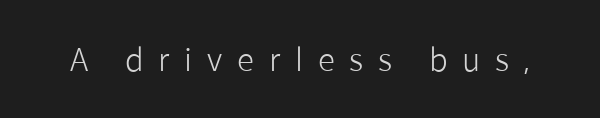
The letterforms stand isolated, each surrounded by extra space. The letters advance in unequal steps, a hallmark of proportional type. Underlining? Definitely not there. This is the regular roman posture of the typeface.
